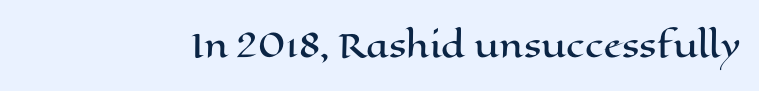
The image shows 32 px wide type, upright; set normal letter spacing, not underlined; high stroke contrast and a medium x-height.
